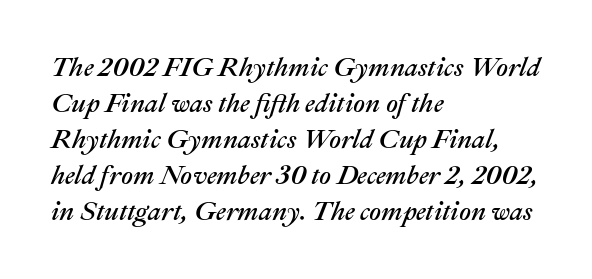
The image shows 26 px text type, italic (leaning right); set left-aligned, normal line spacing (1.38x), normal letter spacing, not underlined.
